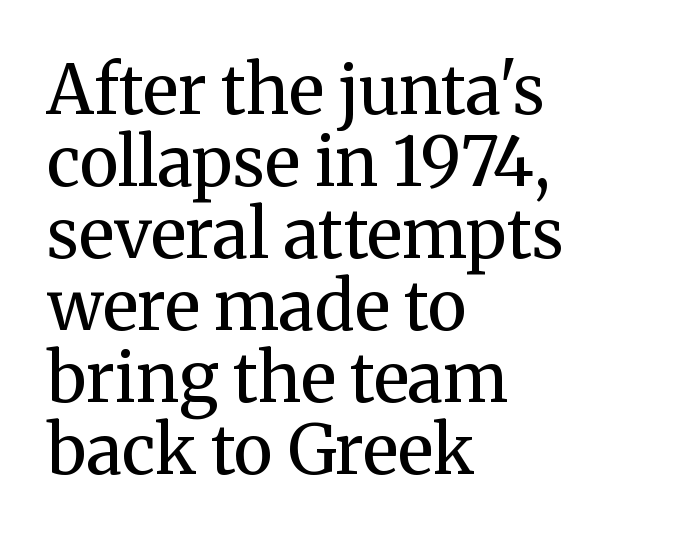
Note the varied advance widths — an 'i' is clearly narrower than an 'm'. The passage shown stacks its lines with hardly any gap. Examine the stroke ends and you'll spot serifs. Descender tails drop into unmarked territory. No extra ink here — the face is not bold.
